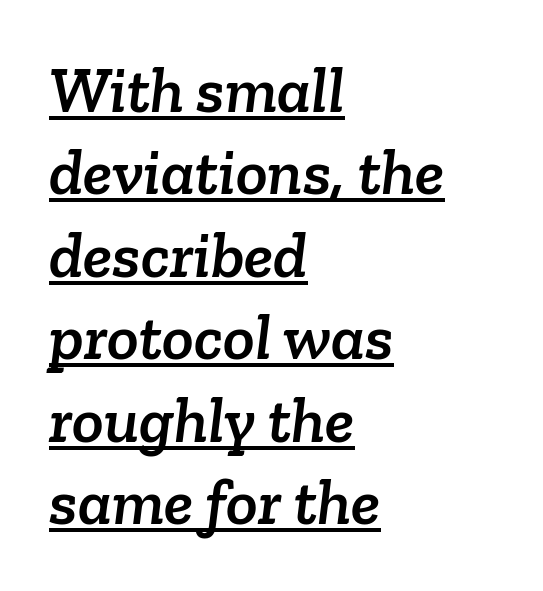
Q: Is the typeface a serif or a sans-serif typeface? A: Serif.
Q: Is the text underlined? A: Yes.
Q: How is the paragraph aligned? A: Left-aligned.
Q: Is the spacing between letters normal or unusually wide? A: Normal.
Q: Is the spacing between lines tight, normal or loose? A: Normal.
Q: Width (condensed, normal, or wide)? A: Normal.
Q: Stroke contrast? A: Low.
Q: x-height? A: Medium.
Q: Monospaced? A: No.
